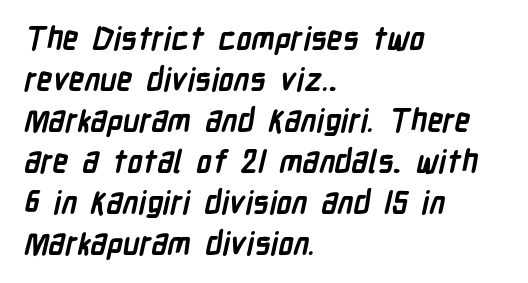
The image shows 31 px semibold, condensed sans-serif type; set left-aligned, normal line spacing (1.32x), normal letter spacing, not underlined; low stroke contrast and a medium x-height.
